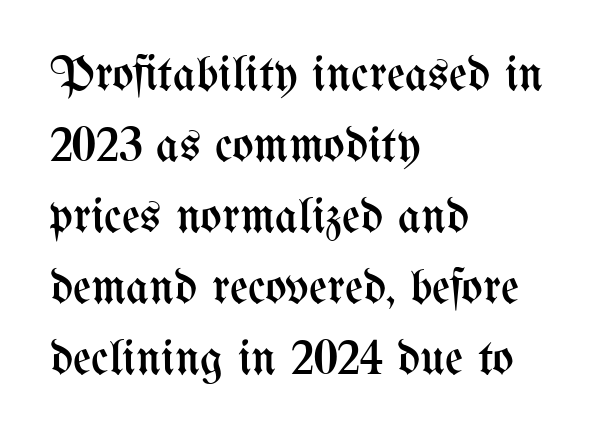
Character widths vary here, with narrow letters taking less room than wide ones. This block has exactly the height ordinary leading produces. Check under the words: just untouched page. The letters sit at their default tracking, neither squeezed nor spread. Nothing heavy about these letters — not bold at all.
